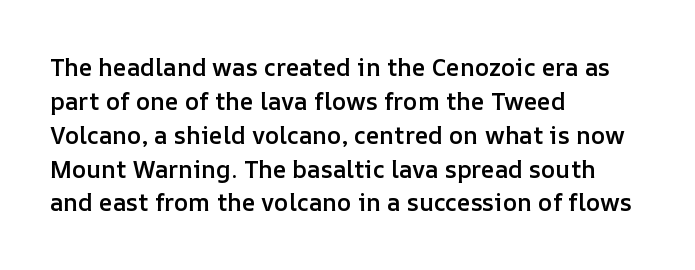
{"italic": "no", "bold": "semi", "underline": "no", "align": "left", "line_spacing": "normal", "line_spacing_ratio": 1.41, "letter_spacing": "normal", "letter_spacing_em": 0.0, "glyph_px": 24}
